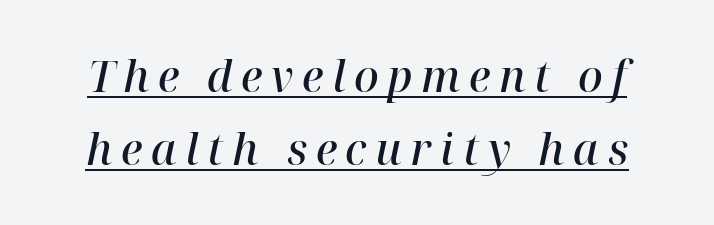
Q: Is the text bold? A: Semi-bold.
Q: Is the text italic (slanted)? A: Yes, it leans right by about 12 degrees.
Q: Is the typeface a serif or a sans-serif typeface? A: Serif.
Q: Is the text underlined? A: Yes.
Q: Is the spacing between letters normal or unusually wide? A: Unusually wide.
Q: Is the spacing between lines tight, normal or loose? A: Normal.
Q: Width (condensed, normal, or wide)? A: Normal.
Q: Stroke contrast? A: High.
Q: x-height? A: Medium.
Q: Monospaced? A: No.
